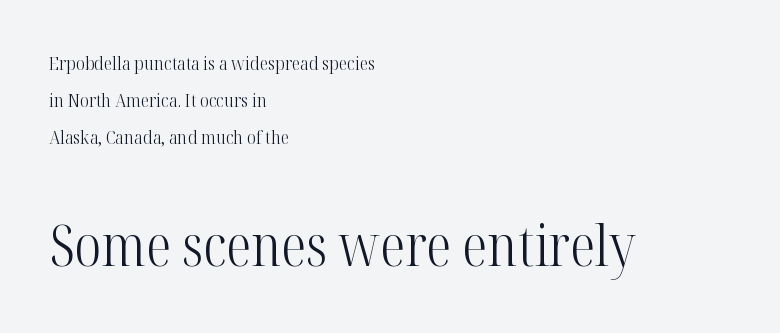
Q: Is the text bold? A: No.
Q: Is the text italic (slanted)? A: No, it is upright.
Q: Is the typeface a serif or a sans-serif typeface? A: Serif.
Q: Is the text underlined? A: No.
Q: How is the paragraph aligned? A: Left-aligned.
Q: Is the spacing between letters normal or unusually wide? A: Normal.
Q: Is the spacing between lines tight, normal or loose? A: Loose.
Q: Which block of text is set in a larger size, the first (top) or the second (bottom)? A: The second (bottom) one.
Q: Width (condensed, normal, or wide)? A: Condensed.
Q: Stroke contrast? A: High.
Q: x-height? A: Medium.
Q: Monospaced? A: No.
